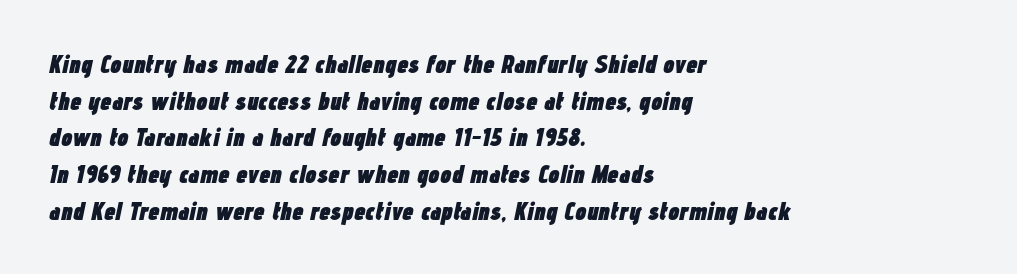
Quick note: underline off. Typeset ragged right — the left edge is the straight one. You can tell it's italic because the verticals aren't actually vertical. This rendering leaves character spacing at its baseline value.
